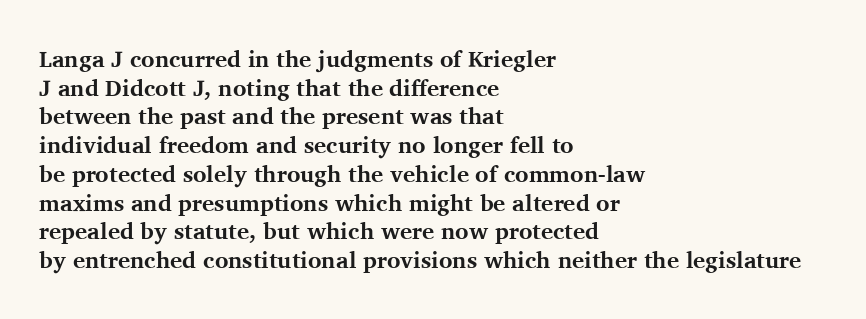
The image shows 23 px bold type, upright; set left-aligned, normal line spacing (1.25x), normal letter spacing, not underlined.
